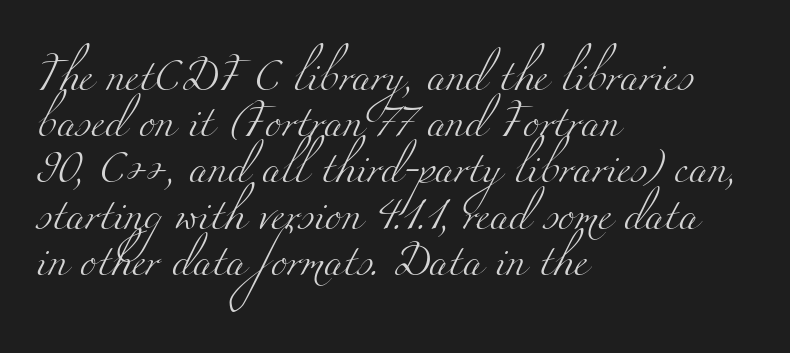
The image shows 31 px light, wide type; set left-aligned, normal line spacing (1.49x), normal letter spacing, not underlined; medium stroke contrast and a small x-height.
